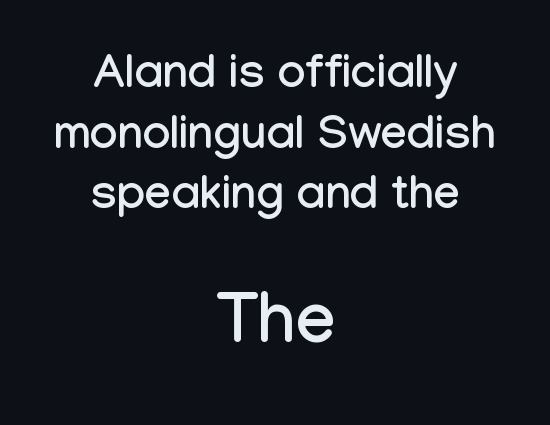
The image shows 70 px condensed sans-serif type, upright; set centered, normal line spacing (1.29x), normal letter spacing, not underlined; the second (bottom) block is 1.49x larger; low stroke contrast and a medium x-height.
